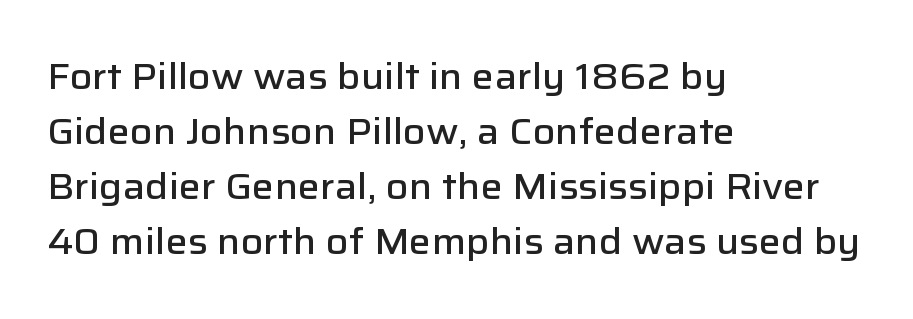
The image shows 37 px semibold sans-serif type, upright; set left-aligned, normal line spacing (1.49x), normal letter spacing, not underlined; low stroke contrast and a medium x-height.
